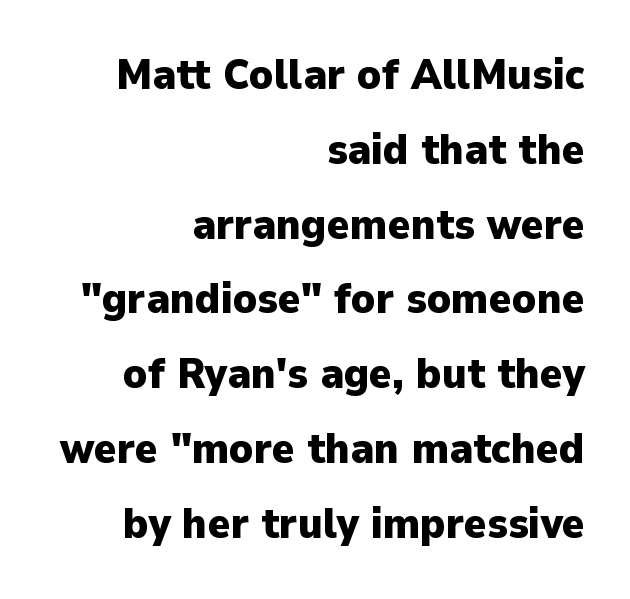
{"serif": "no", "italic": "no", "bold": "yes", "weight": "heavy", "width": "normal", "stroke_contrast": "low", "x_height": "medium", "monospaced": "no", "underline": "no", "align": "right", "line_spacing_ratio": 1.74, "letter_spacing": "normal", "letter_spacing_em": 0.0, "glyph_px": 43}
